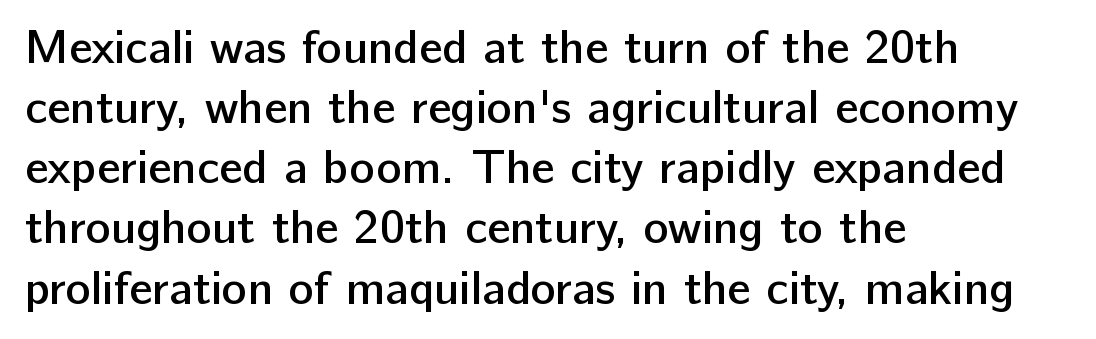
The image shows 47 px semibold sans-serif type, upright; set left-aligned, normal line spacing (1.28x), normal letter spacing, not underlined; low stroke contrast and a medium x-height.
